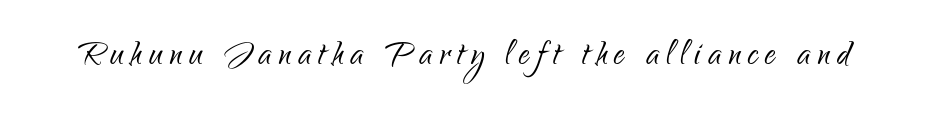
The image shows 43 px light, condensed sans-serif type; set not underlined; low stroke contrast and a small x-height.
